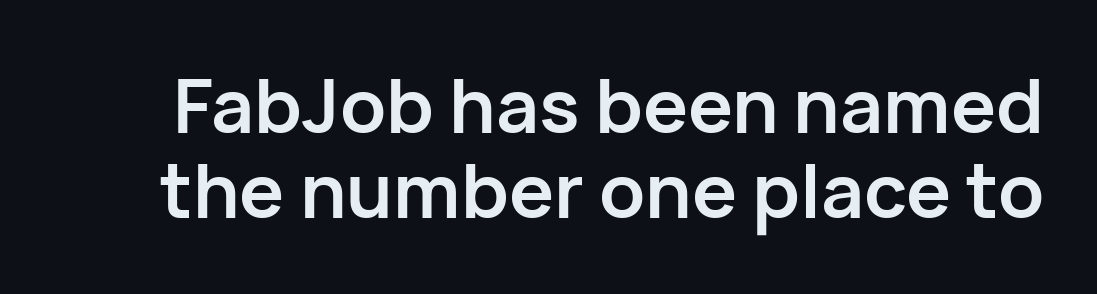
Q: Is the text bold? A: Yes.
Q: Is the text italic (slanted)? A: No, it is upright.
Q: Is the typeface a serif or a sans-serif typeface? A: Sans-serif.
Q: Is the text underlined? A: No.
Q: Is the spacing between letters normal or unusually wide? A: Normal.
Q: Is the spacing between lines tight, normal or loose? A: Tight.
Q: Width (condensed, normal, or wide)? A: Normal.
Q: Stroke contrast? A: Low.
Q: x-height? A: Medium.
Q: Monospaced? A: No.
